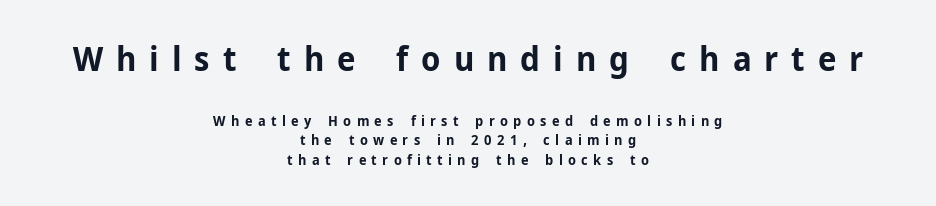
The image shows 34 px bold sans-serif type, upright; set centered, normal line spacing (1.4x), unusually wide letter spacing (+0.38 em), not underlined; the first (top) block is 2.43x larger; low stroke contrast and a medium x-height.
